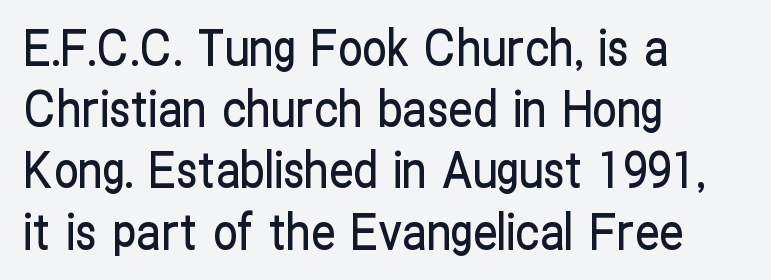
A typesetter would label this face a sans. Vertical spacing — default. The letters advance in unequal steps, a hallmark of proportional type. Between one letter and the next there's only the usual sliver of space.
